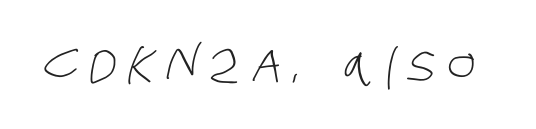
{"serif": "no", "bold": "no", "weight": "light", "width": "condensed", "stroke_contrast": "low", "x_height": "large", "monospaced": "no", "underline": "no", "letter_spacing": "wide", "letter_spacing_em": 0.24, "glyph_px": 48}
